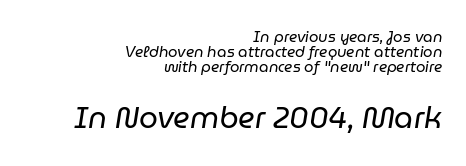
{"italic": "yes", "lean": "right", "slant_degrees": 9, "bold": "no", "weight": "regular", "width": "normal", "stroke_contrast": "low", "x_height": "medium", "monospaced": "no", "underline": "no", "align": "right", "line_spacing": "tight", "line_spacing_ratio": 0.99, "letter_spacing": "normal", "letter_spacing_em": 0.0, "larger_block": "second", "size_ratio": 2.0, "glyph_px": 30}
